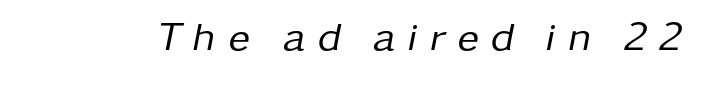
Q: Is the text bold? A: No.
Q: Is the text italic (slanted)? A: Yes, it leans right by about 11 degrees.
Q: Is the text underlined? A: No.
Q: Is the spacing between letters normal or unusually wide? A: Unusually wide.
Q: Width (condensed, normal, or wide)? A: Normal.
Q: Stroke contrast? A: Low.
Q: x-height? A: Medium.
Q: Monospaced? A: No.
